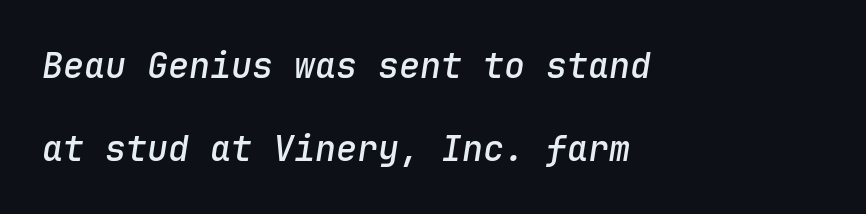
Q: Is the text bold? A: Semi-bold.
Q: Is the text italic (slanted)? A: Yes, it leans right by about 9 degrees.
Q: Is the text underlined? A: No.
Q: How is the paragraph aligned? A: Left-aligned.
Q: Is the spacing between letters normal or unusually wide? A: Normal.
Q: Is the spacing between lines tight, normal or loose? A: Loose.
Q: Width (condensed, normal, or wide)? A: Normal.
Q: Stroke contrast? A: Low.
Q: x-height? A: Medium.
Q: Monospaced? A: Yes.
